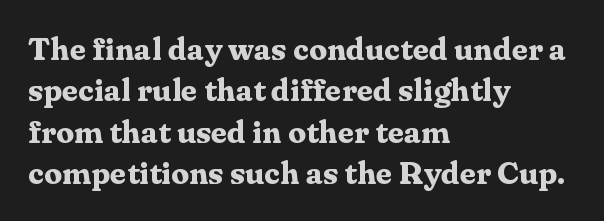
{"serif": "yes", "italic": "no", "bold": "yes", "weight": "bold", "width": "normal", "stroke_contrast": "medium", "x_height": "medium", "monospaced": "no", "underline": "no", "align": "left", "line_spacing": "normal", "line_spacing_ratio": 1.29, "letter_spacing": "normal", "letter_spacing_em": 0.0, "glyph_px": 32}
